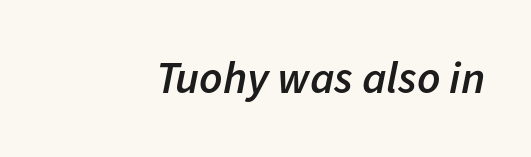
{"italic": "yes", "lean": "right", "slant_degrees": 11, "bold": "semi", "weight": "semibold", "width": "normal", "stroke_contrast": "low", "x_height": "medium", "monospaced": "no", "underline": "no", "align": "right", "letter_spacing": "normal", "letter_spacing_em": 0.0, "glyph_px": 45}
